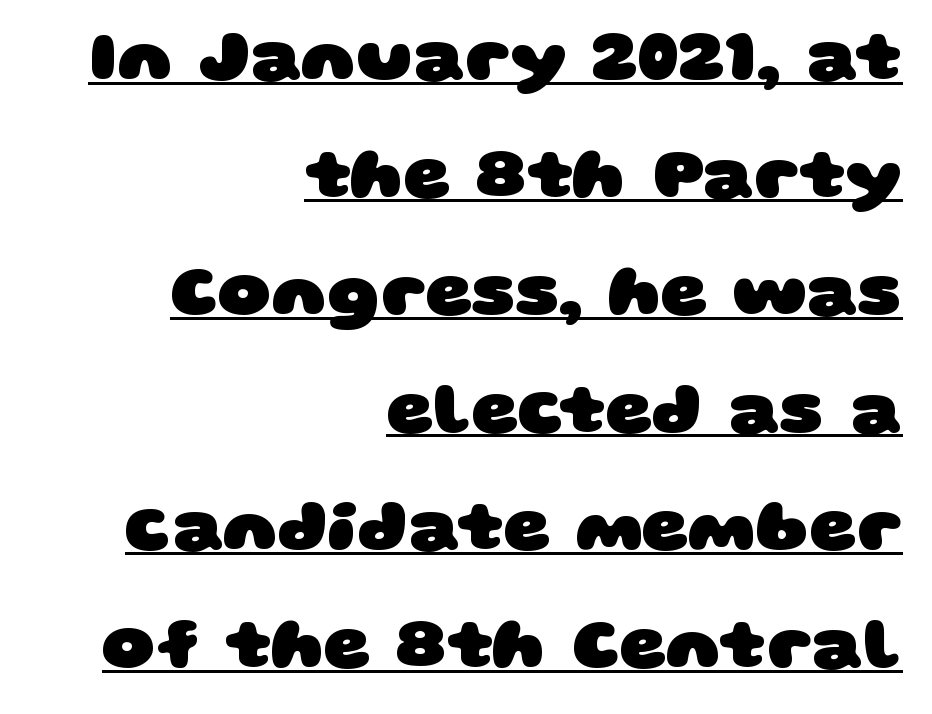
{"serif": "no", "bold": "yes", "weight": "heavy", "width": "wide", "stroke_contrast": "low", "x_height": "large", "monospaced": "no", "underline": "yes", "align": "right", "line_spacing": "normal", "line_spacing_ratio": 1.61, "letter_spacing": "normal", "letter_spacing_em": 0.0, "glyph_px": 73}
